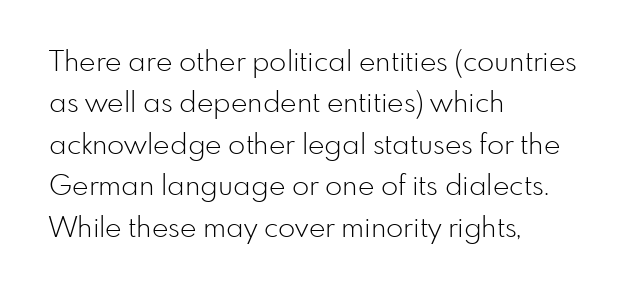
The image shows 28 px light sans-serif type, upright; set left-aligned, normal line spacing (1.48x), normal letter spacing, not underlined; low stroke contrast and a small x-height.
